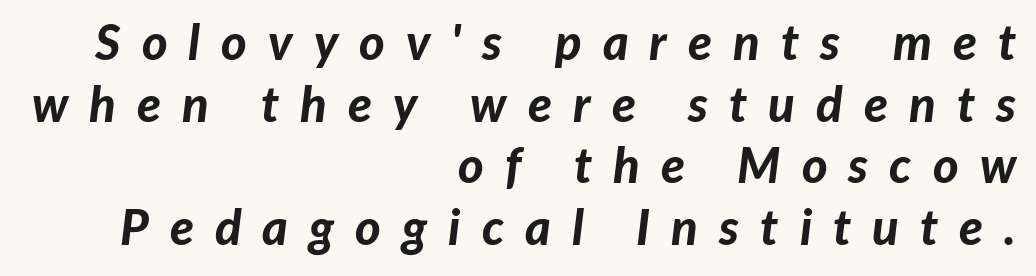
Q: Is the text bold? A: Yes.
Q: Is the text italic (slanted)? A: Yes, it leans right by about 7 degrees.
Q: Is the text underlined? A: No.
Q: How is the paragraph aligned? A: Right-aligned.
Q: Is the spacing between letters normal or unusually wide? A: Unusually wide.
Q: Is the spacing between lines tight, normal or loose? A: Normal.
Q: Width (condensed, normal, or wide)? A: Normal.
Q: Stroke contrast? A: Low.
Q: x-height? A: Medium.
Q: Monospaced? A: No.
